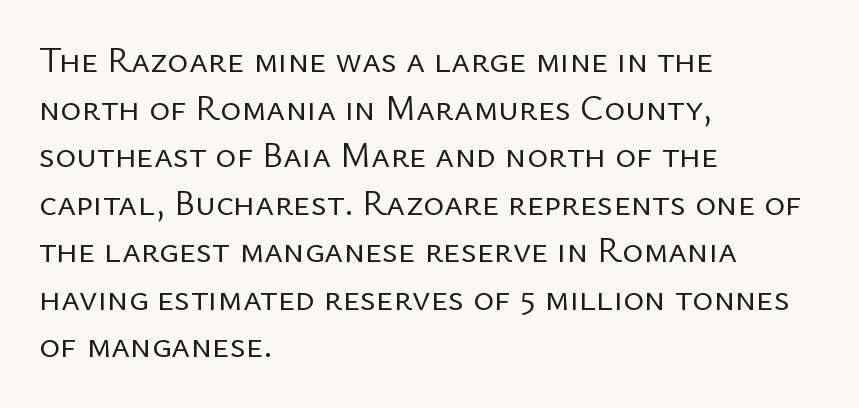
The image shows 36 px regular-weight sans-serif type, upright; set left-aligned, normal line spacing (1.32x), normal letter spacing, not underlined; low stroke contrast and a medium x-height.
